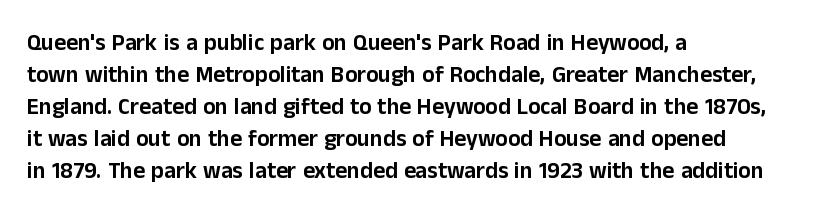
These lines are set flush left with a ragged right edge. Nope, not italic — everything's standing straight. Observe the ordinary spacing: letters are neighbours, not strangers. Vertically, the passage feels balanced, rows spaced as you'd expect. Has an underline been added? It has not.
